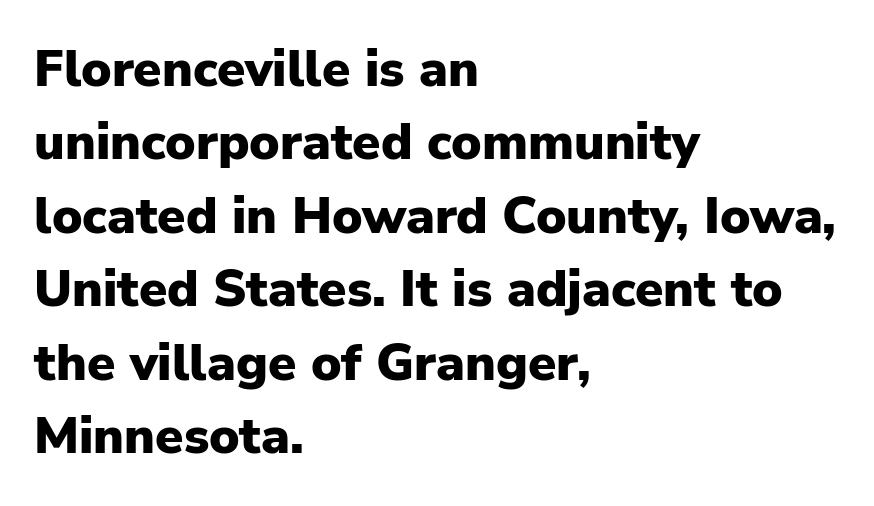
Q: Is the text bold? A: Yes.
Q: Is the text italic (slanted)? A: No, it is upright.
Q: Is the typeface a serif or a sans-serif typeface? A: Sans-serif.
Q: Is the text underlined? A: No.
Q: How is the paragraph aligned? A: Left-aligned.
Q: Is the spacing between letters normal or unusually wide? A: Normal.
Q: Is the spacing between lines tight, normal or loose? A: Normal.
Q: Width (condensed, normal, or wide)? A: Normal.
Q: Stroke contrast? A: Low.
Q: x-height? A: Medium.
Q: Monospaced? A: No.
